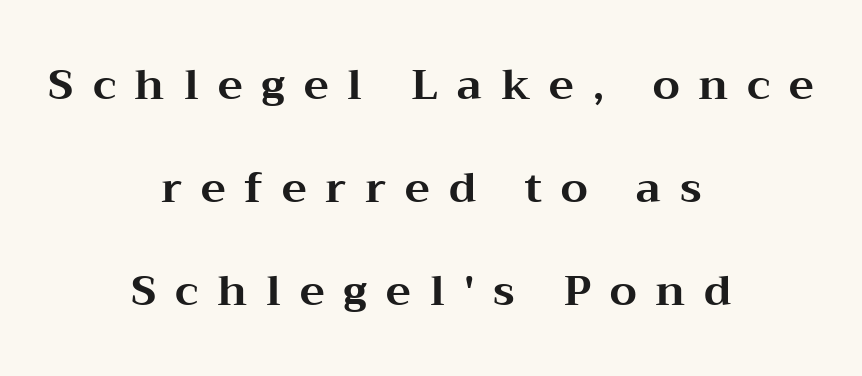
{"serif": "yes", "italic": "no", "bold": "yes", "weight": "bold", "width": "wide", "stroke_contrast": "medium", "x_height": "medium", "monospaced": "no", "underline": "no", "align": "center", "line_spacing": "loose", "line_spacing_ratio": 2.45, "letter_spacing": "wide", "letter_spacing_em": 0.45, "glyph_px": 42}
